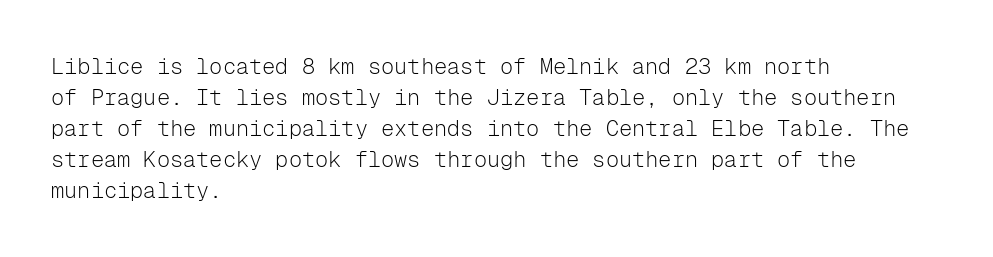
Q: Is the text bold? A: No.
Q: Is the text italic (slanted)? A: No, it is upright.
Q: Is the text underlined? A: No.
Q: How is the paragraph aligned? A: Left-aligned.
Q: Is the spacing between letters normal or unusually wide? A: Normal.
Q: Is the spacing between lines tight, normal or loose? A: Normal.
